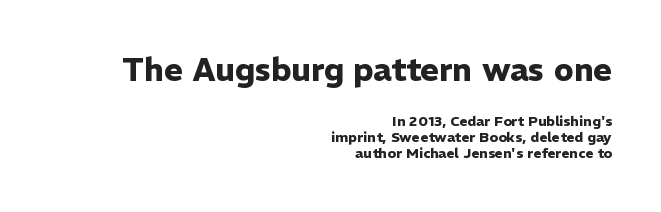
The image shows 32 px heavy sans-serif type, upright; set right-aligned, line spacing 1.16x, normal letter spacing, not underlined; the first (top) block is 2.29x larger; low stroke contrast and a medium x-height.
